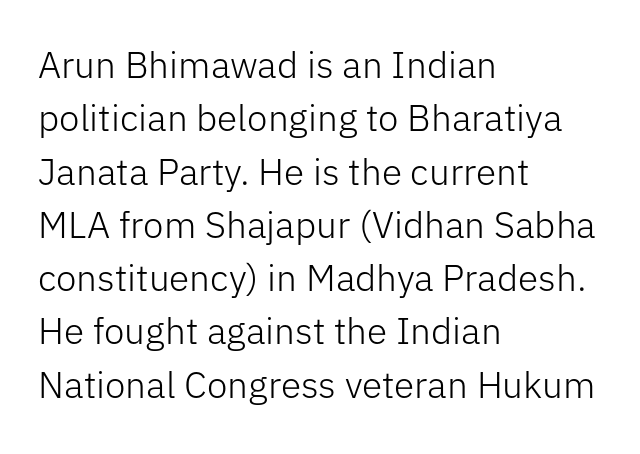
{"serif": "no", "italic": "no", "bold": "no", "weight": "light", "width": "normal", "stroke_contrast": "low", "x_height": "medium", "monospaced": "no", "underline": "no", "align": "left", "line_spacing": "normal", "line_spacing_ratio": 1.44, "letter_spacing": "normal", "letter_spacing_em": 0.0, "glyph_px": 37}
